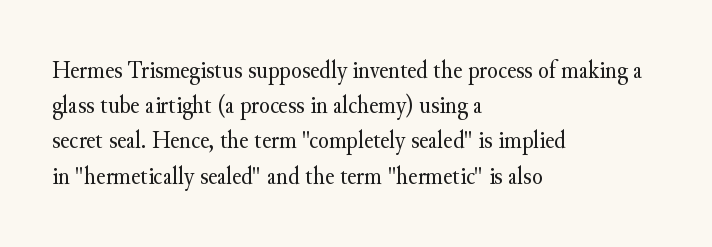
{"italic": "no", "bold": "no", "underline": "no", "align": "left", "line_spacing": "normal", "line_spacing_ratio": 1.41, "letter_spacing": "normal", "letter_spacing_em": 0.0, "glyph_px": 25}
